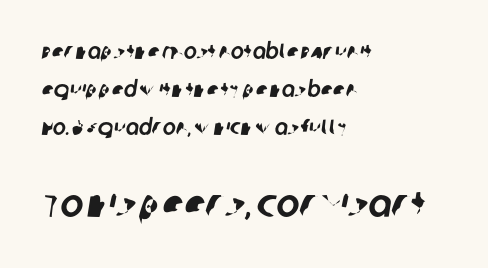
Q: Is the typeface a serif or a sans-serif typeface? A: Sans-serif.
Q: Is the text underlined? A: No.
Q: How is the paragraph aligned? A: Left-aligned.
Q: Is the spacing between letters normal or unusually wide? A: Normal.
Q: Which block of text is set in a larger size, the first (top) or the second (bottom)? A: The second (bottom) one.
Q: Width (condensed, normal, or wide)? A: Normal.
Q: Stroke contrast? A: Low.
Q: x-height? A: Large.
Q: Monospaced? A: No.
